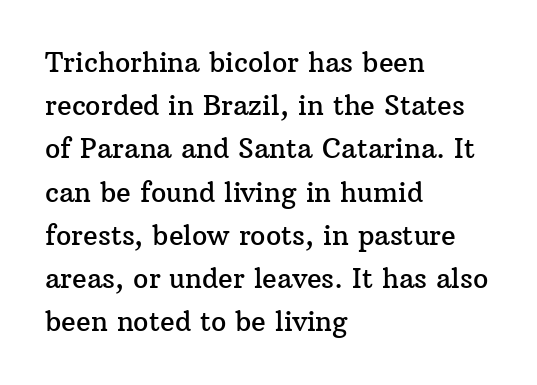
Q: Is the text italic (slanted)? A: No, it is upright.
Q: Is the text underlined? A: No.
Q: How is the paragraph aligned? A: Left-aligned.
Q: Is the spacing between letters normal or unusually wide? A: Normal.
Q: Is the spacing between lines tight, normal or loose? A: Normal.
